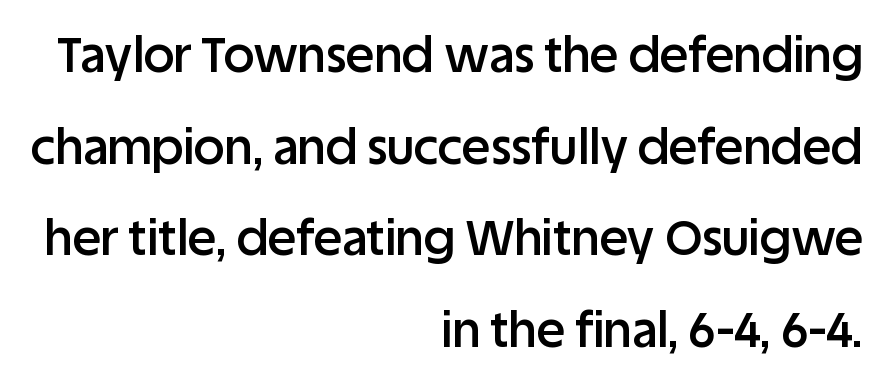
{"serif": "no", "italic": "no", "bold": "semi", "weight": "semibold", "width": "normal", "stroke_contrast": "low", "x_height": "large", "monospaced": "no", "underline": "no", "align": "right", "line_spacing": "loose", "line_spacing_ratio": 1.91, "letter_spacing": "normal", "letter_spacing_em": 0.0, "glyph_px": 48}
